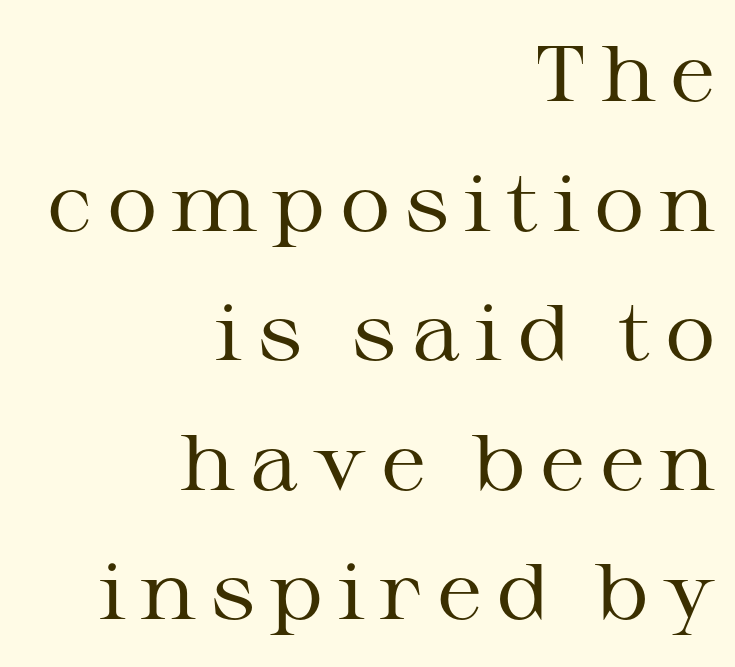
{"serif": "yes", "italic": "no", "bold": "no", "weight": "regular", "width": "wide", "stroke_contrast": "medium", "x_height": "medium", "monospaced": "no", "underline": "no", "align": "right", "line_spacing": "normal", "line_spacing_ratio": 1.64, "glyph_px": 79}
